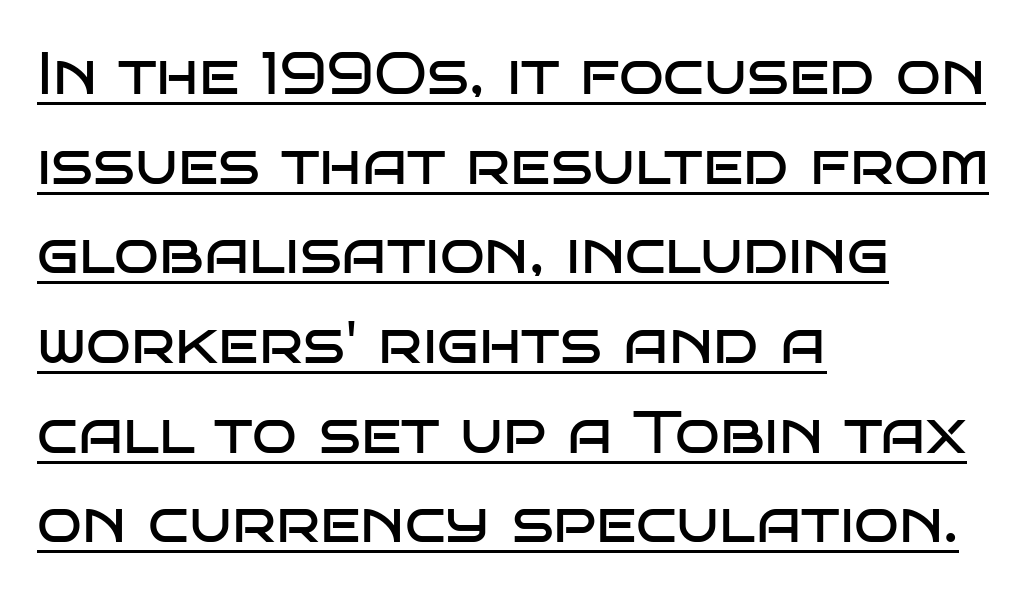
Q: Is the text bold? A: No.
Q: Is the text italic (slanted)? A: No, it is upright.
Q: Is the typeface a serif or a sans-serif typeface? A: Sans-serif.
Q: Is the text underlined? A: Yes.
Q: How is the paragraph aligned? A: Left-aligned.
Q: Is the spacing between letters normal or unusually wide? A: Normal.
Q: Is the spacing between lines tight, normal or loose? A: Normal.
Q: Width (condensed, normal, or wide)? A: Wide.
Q: Stroke contrast? A: Low.
Q: x-height? A: Large.
Q: Monospaced? A: No.
